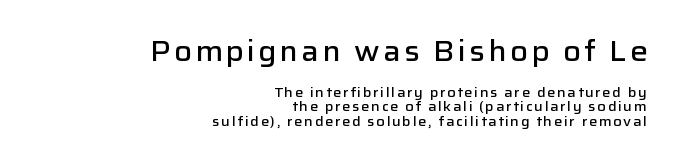
Q: Is the text bold? A: Semi-bold.
Q: Is the text italic (slanted)? A: No, it is upright.
Q: Is the typeface a serif or a sans-serif typeface? A: Sans-serif.
Q: Is the text underlined? A: No.
Q: How is the paragraph aligned? A: Right-aligned.
Q: Is the spacing between lines tight, normal or loose? A: Tight.
Q: Which block of text is set in a larger size, the first (top) or the second (bottom)? A: The first (top) one.
Q: Width (condensed, normal, or wide)? A: Normal.
Q: Stroke contrast? A: Low.
Q: x-height? A: Medium.
Q: Monospaced? A: No.
